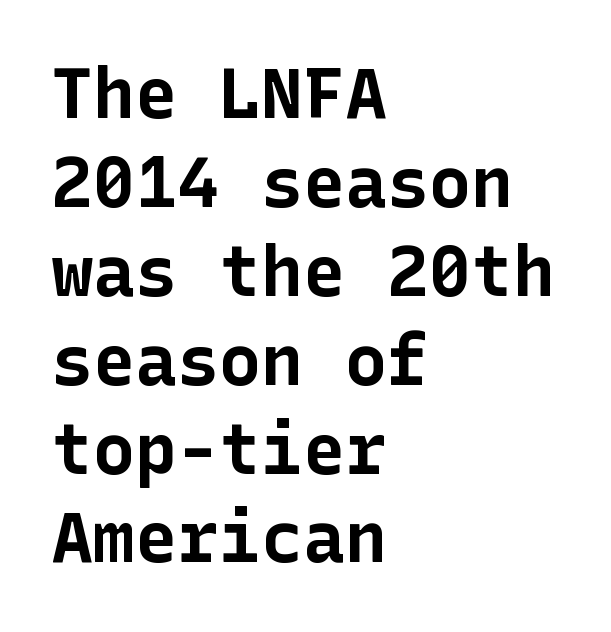
The image shows 70 px bold sans-serif type, upright; set left-aligned, normal line spacing (1.27x), normal letter spacing, not underlined; low stroke contrast and a medium x-height.
